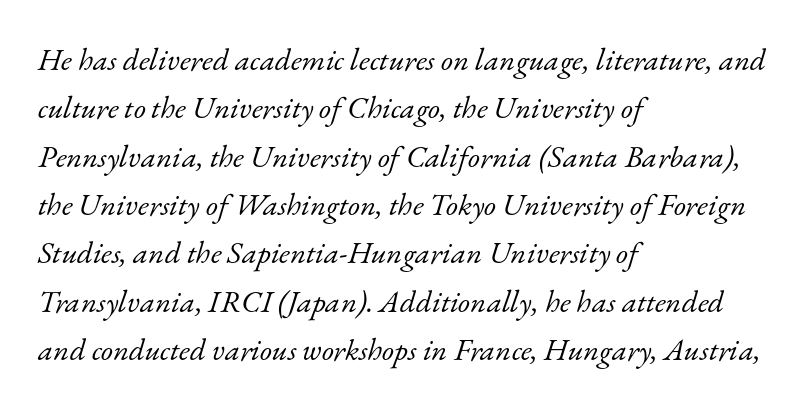
{"serif": "yes", "italic": "yes", "lean": "right", "slant_degrees": 17, "bold": "no", "weight": "light", "width": "normal", "stroke_contrast": "low", "x_height": "small", "monospaced": "no", "underline": "no", "align": "left", "line_spacing": "normal", "line_spacing_ratio": 1.56, "letter_spacing": "normal", "letter_spacing_em": 0.0, "glyph_px": 31}
